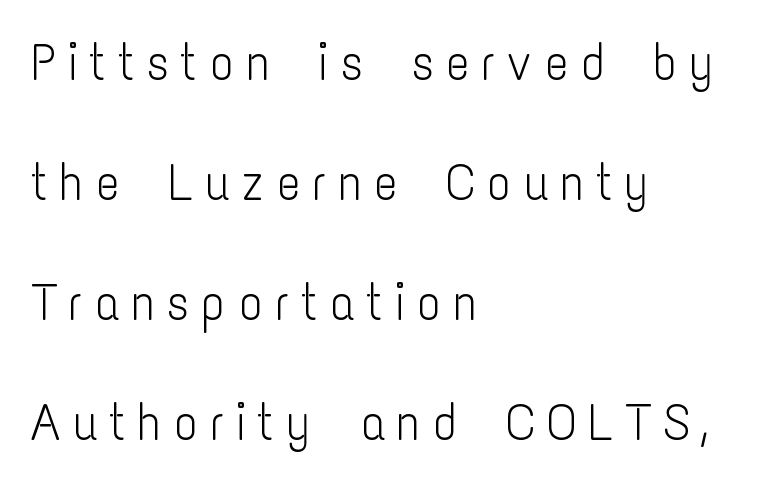
Is the letter spacing exaggerated? Yes — the characters are pushed far apart. These lines are rendered in a variable-pitch font. These lines are set flush left with a ragged right edge. This sample uses a sans-serif face. The weight would be labelled regular, book, light, or lighter still. Interline gaps are noticeably wide in this sample.
